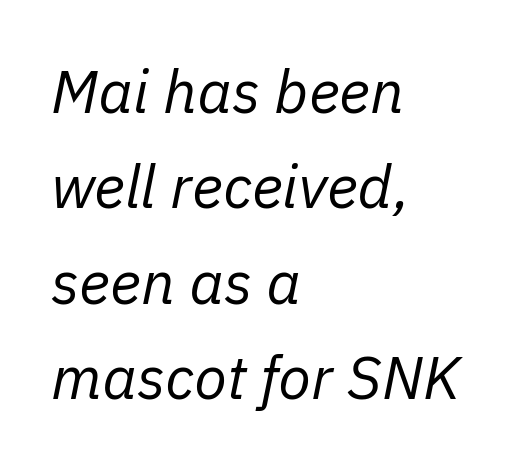
The image shows 60 px regular-weight type, italic (leaning right); set left-aligned, normal line spacing (1.59x), normal letter spacing, not underlined; low stroke contrast and a medium x-height.
